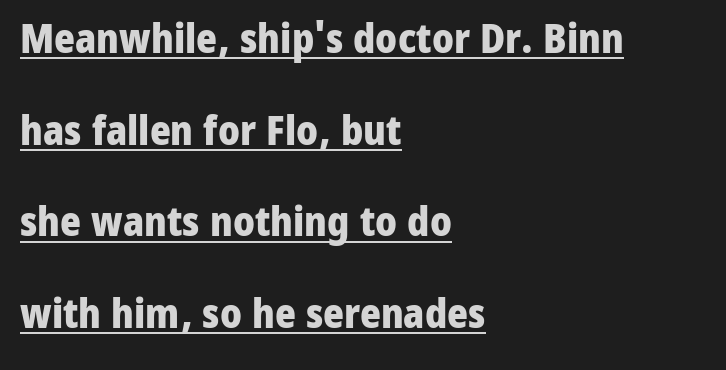
{"serif": "no", "italic": "no", "bold": "yes", "weight": "heavy", "width": "normal", "stroke_contrast": "low", "x_height": "medium", "monospaced": "no", "underline": "yes", "align": "left", "line_spacing": "loose", "line_spacing_ratio": 2.29, "letter_spacing": "normal", "letter_spacing_em": 0.0, "glyph_px": 40}
